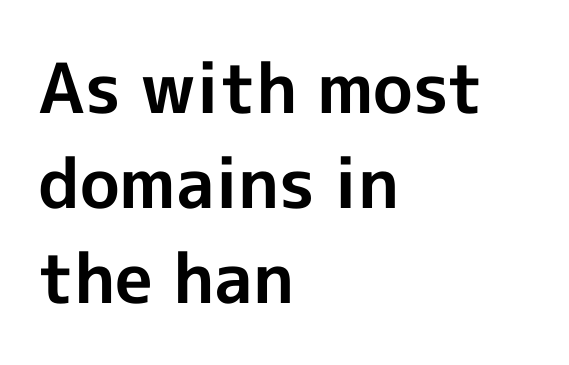
{"serif": "no", "italic": "no", "bold": "yes", "weight": "bold", "width": "normal", "x_height": "medium", "monospaced": "no", "underline": "no", "align": "left", "line_spacing": "normal", "line_spacing_ratio": 1.38, "letter_spacing": "normal", "letter_spacing_em": 0.0, "glyph_px": 69}
